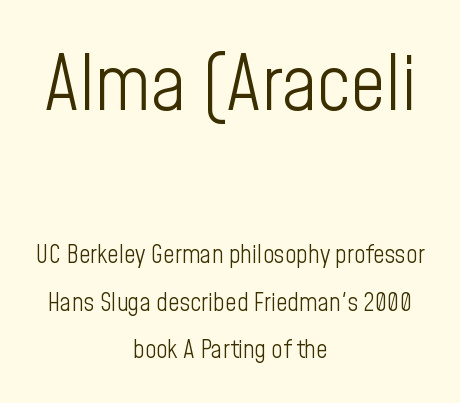
Q: Is the text bold? A: No.
Q: Is the text italic (slanted)? A: No, it is upright.
Q: Is the typeface a serif or a sans-serif typeface? A: Sans-serif.
Q: Is the text underlined? A: No.
Q: How is the paragraph aligned? A: Centered.
Q: Is the spacing between letters normal or unusually wide? A: Normal.
Q: Which block of text is set in a larger size, the first (top) or the second (bottom)? A: The first (top) one.
Q: Width (condensed, normal, or wide)? A: Condensed.
Q: Stroke contrast? A: Low.
Q: x-height? A: Medium.
Q: Monospaced? A: No.
